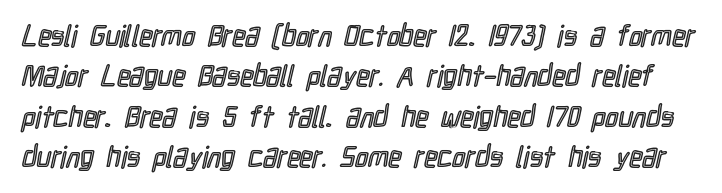
Q: Is the text italic (slanted)? A: Yes.
Q: Is the text underlined? A: No.
Q: Is the spacing between letters normal or unusually wide? A: Normal.
Q: Is the spacing between lines tight, normal or loose? A: Normal.
Q: Width (condensed, normal, or wide)? A: Condensed.
Q: x-height? A: Medium.
Q: Monospaced? A: No.
